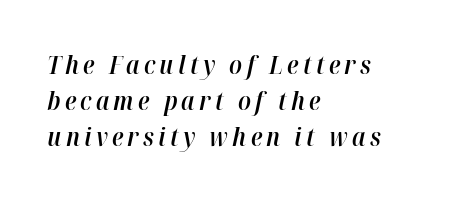
The image shows 25 px text type, italic (leaning right); set left-aligned, normal line spacing (1.45x), not underlined.
